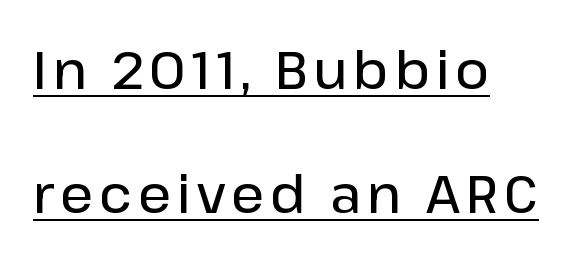
The image shows 52 px semibold sans-serif type, upright; set left-aligned, loose line spacing (2.38x), underlined; low stroke contrast and a medium x-height.
